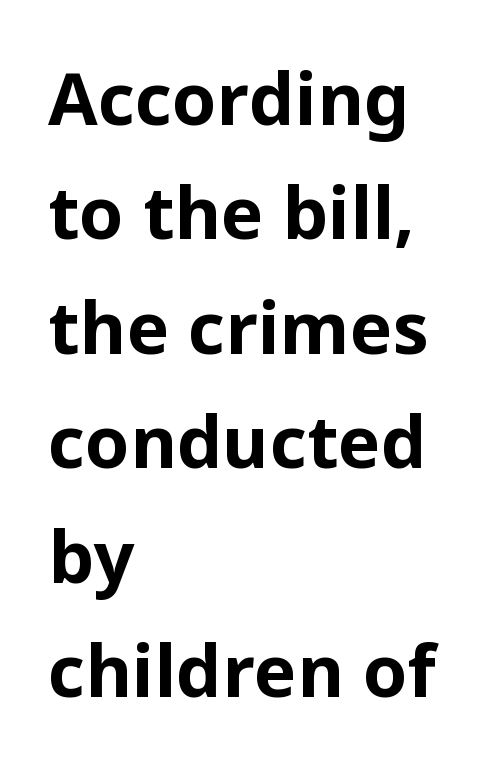
Q: Is the text bold? A: Yes.
Q: Is the text italic (slanted)? A: No, it is upright.
Q: Is the typeface a serif or a sans-serif typeface? A: Sans-serif.
Q: Is the text underlined? A: No.
Q: How is the paragraph aligned? A: Left-aligned.
Q: Is the spacing between letters normal or unusually wide? A: Normal.
Q: Is the spacing between lines tight, normal or loose? A: Normal.
Q: Width (condensed, normal, or wide)? A: Normal.
Q: Stroke contrast? A: Low.
Q: x-height? A: Medium.
Q: Monospaced? A: No.
